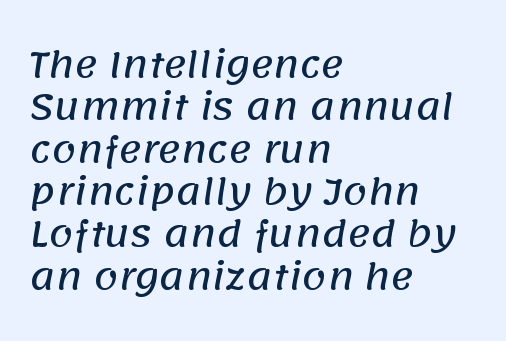
Q: Is the typeface a serif or a sans-serif typeface? A: Sans-serif.
Q: Is the text underlined? A: No.
Q: How is the paragraph aligned? A: Left-aligned.
Q: Is the spacing between letters normal or unusually wide? A: Normal.
Q: Width (condensed, normal, or wide)? A: Normal.
Q: Stroke contrast? A: Low.
Q: x-height? A: Large.
Q: Monospaced? A: No.
